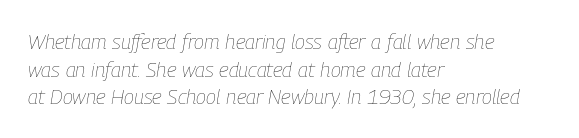
The image shows 21 px text type, italic (leaning right); set left-aligned, normal line spacing (1.32x), normal letter spacing, not underlined.
